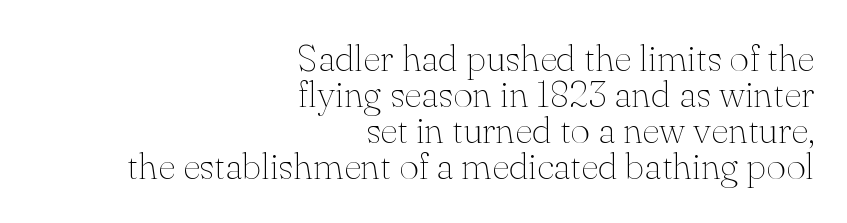
{"serif": "yes", "italic": "no", "bold": "no", "weight": "thin", "width": "normal", "stroke_contrast": "medium", "x_height": "small", "monospaced": "no", "underline": "no", "align": "right", "line_spacing": "tight", "line_spacing_ratio": 0.95, "letter_spacing": "normal", "letter_spacing_em": 0.0, "glyph_px": 38}
